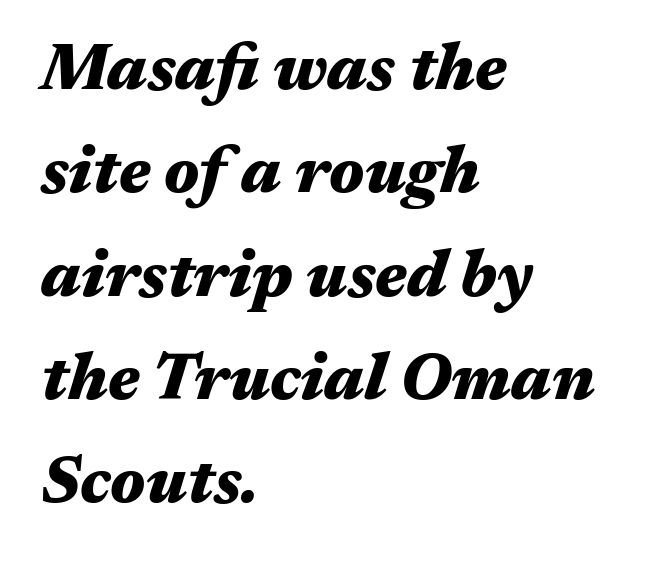
{"italic": "yes", "lean": "right", "slant_degrees": 17, "bold": "yes", "weight": "heavy", "width": "wide", "stroke_contrast": "medium", "x_height": "medium", "monospaced": "no", "underline": "no", "align": "left", "line_spacing": "normal", "line_spacing_ratio": 1.59, "letter_spacing": "normal", "letter_spacing_em": 0.0, "glyph_px": 65}
